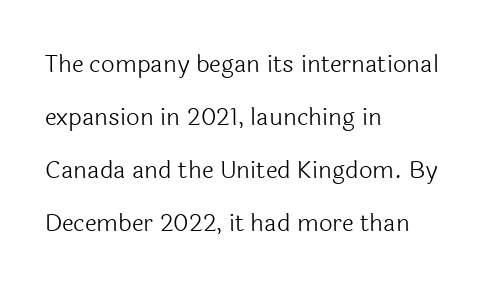
{"italic": "no", "bold": "no", "underline": "no", "align": "left", "line_spacing": "loose", "line_spacing_ratio": 2.21, "letter_spacing": "normal", "letter_spacing_em": 0.0, "glyph_px": 24}
